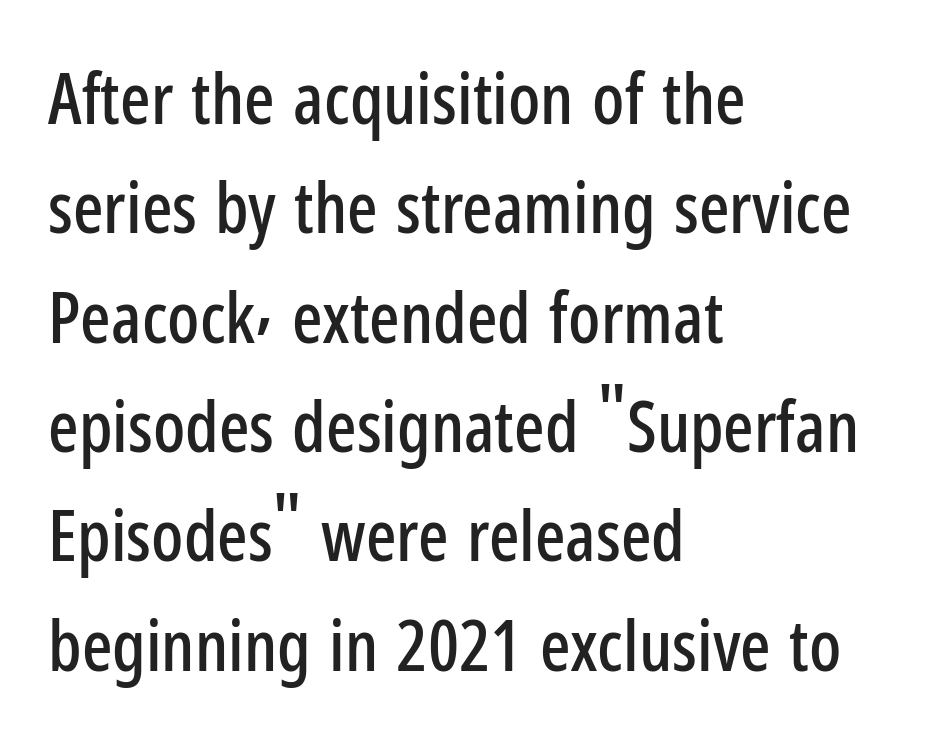
The image shows 71 px condensed sans-serif type, upright; set left-aligned, normal line spacing (1.54x), normal letter spacing, not underlined; low stroke contrast and a medium x-height.
